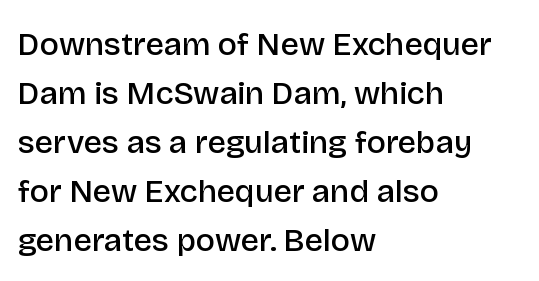
The image shows 32 px semibold sans-serif type, upright; set left-aligned, normal line spacing (1.53x), normal letter spacing, not underlined; low stroke contrast and a large x-height.
